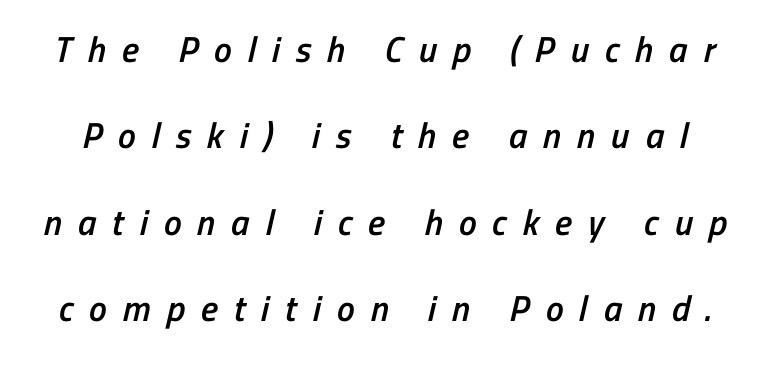
{"serif": "no", "bold": "semi", "weight": "semibold", "width": "condensed", "stroke_contrast": "low", "x_height": "medium", "monospaced": "no", "underline": "no", "line_spacing": "loose", "line_spacing_ratio": 2.4, "letter_spacing": "wide", "letter_spacing_em": 0.44, "glyph_px": 36}
